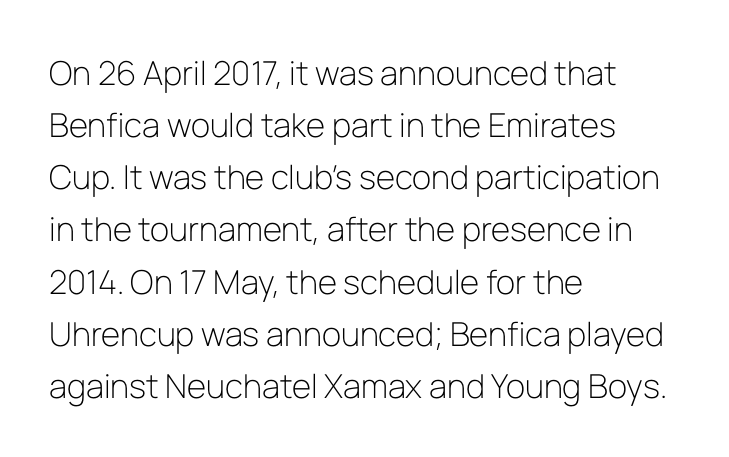
Italic: no, the glyphs are upright roman. Nope, no serifs anywhere on these letters. The area under the type is left untouched. Baseline-to-baseline distance is the conventional proportion of letter height. The paragraph shown leans on its left margin. Here the designer chose a conventional face with non-uniform glyph widths.
